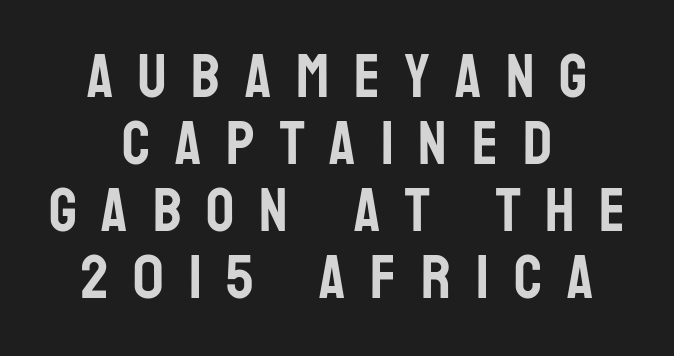
The image shows 62 px condensed sans-serif type, upright; set centered, tight line spacing (1.08x), unusually wide letter spacing (+0.4 em), not underlined; low stroke contrast and a large x-height.
